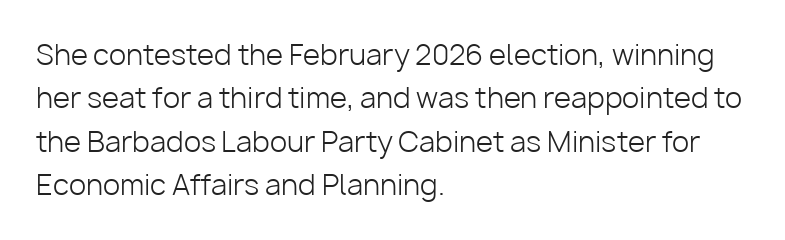
{"serif": "no", "italic": "no", "bold": "no", "weight": "light", "width": "normal", "stroke_contrast": "low", "x_height": "medium", "monospaced": "no", "underline": "no", "align": "left", "line_spacing": "normal", "line_spacing_ratio": 1.55, "letter_spacing": "normal", "letter_spacing_em": 0.0, "glyph_px": 28}
